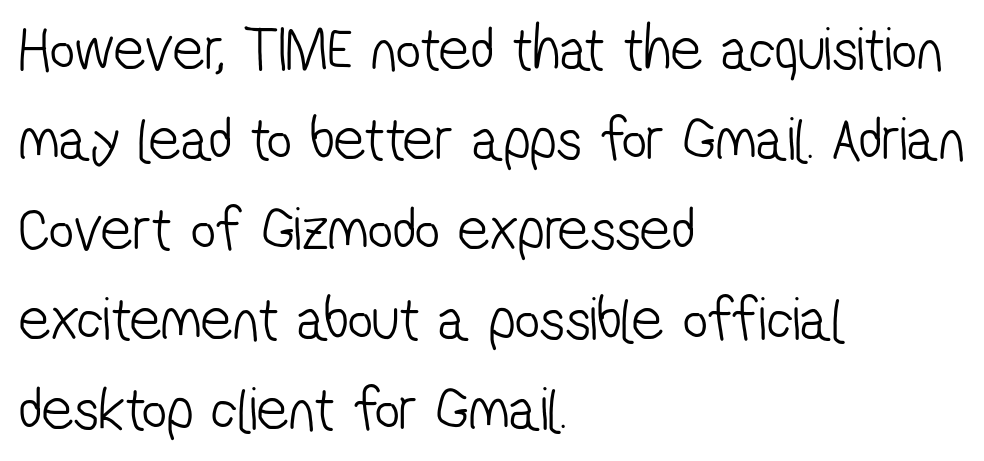
The image shows 62 px light, condensed sans-serif type; set left-aligned, normal line spacing (1.45x), normal letter spacing, not underlined; low stroke contrast and a medium x-height.
